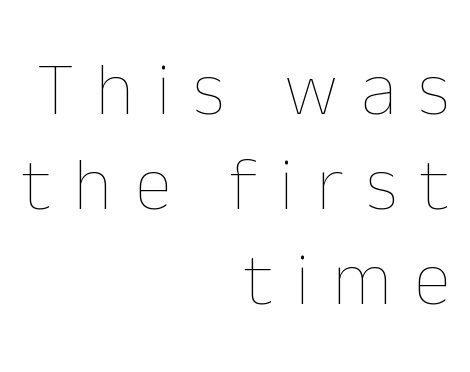
Q: Is the text bold? A: No.
Q: Is the text italic (slanted)? A: No, it is upright.
Q: Is the text underlined? A: No.
Q: How is the paragraph aligned? A: Right-aligned.
Q: Is the spacing between letters normal or unusually wide? A: Unusually wide.
Q: Is the spacing between lines tight, normal or loose? A: Normal.
Q: Width (condensed, normal, or wide)? A: Normal.
Q: Stroke contrast? A: Low.
Q: x-height? A: Medium.
Q: Monospaced? A: No.
